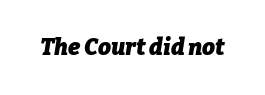
Q: Is the text bold? A: Yes.
Q: Is the text italic (slanted)? A: Yes, it leans right by about 9 degrees.
Q: Is the text underlined? A: No.
Q: Is the spacing between letters normal or unusually wide? A: Normal.
